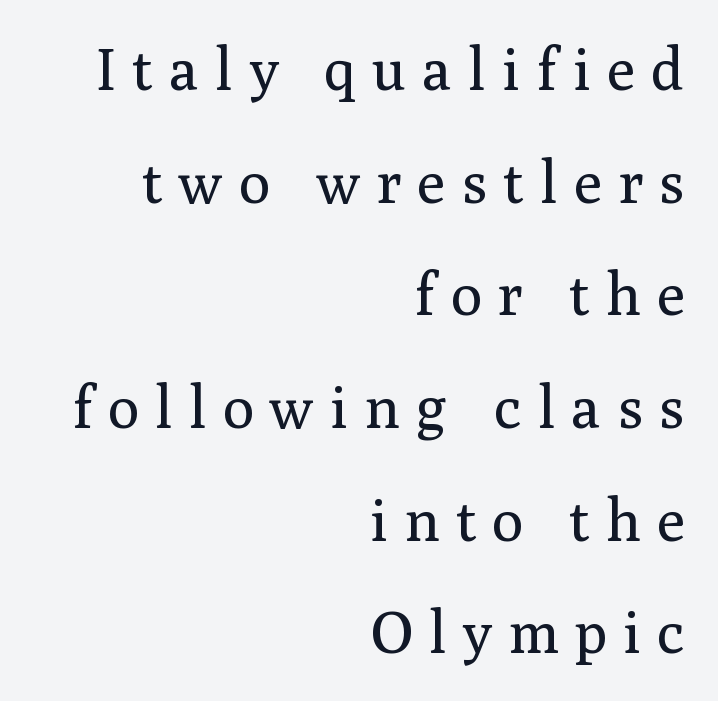
The image shows 59 px regular-weight serif type, upright; set right-aligned, loose line spacing (1.91x), unusually wide letter spacing (+0.27 em), not underlined; medium stroke contrast and a medium x-height.
